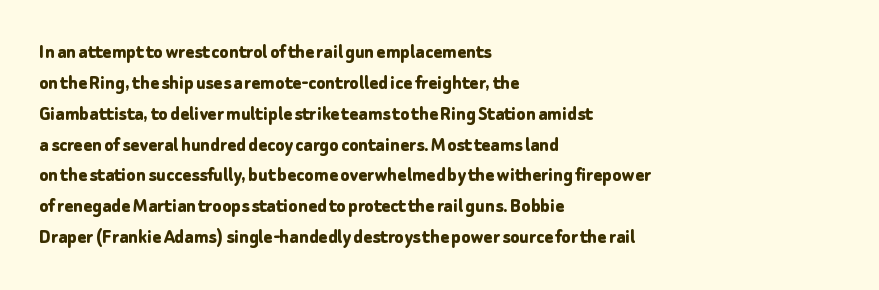
Q: Is the text bold? A: Yes.
Q: Is the text italic (slanted)? A: No, it is upright.
Q: Is the text underlined? A: No.
Q: How is the paragraph aligned? A: Left-aligned.
Q: Is the spacing between letters normal or unusually wide? A: Normal.
Q: Is the spacing between lines tight, normal or loose? A: Normal.
